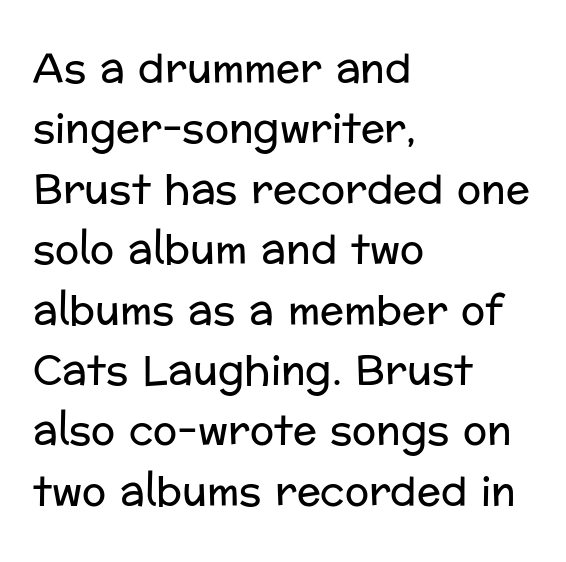
Q: Is the text bold? A: No.
Q: Is the text italic (slanted)? A: No, it is upright.
Q: Is the typeface a serif or a sans-serif typeface? A: Sans-serif.
Q: Is the text underlined? A: No.
Q: How is the paragraph aligned? A: Left-aligned.
Q: Is the spacing between letters normal or unusually wide? A: Normal.
Q: Is the spacing between lines tight, normal or loose? A: Normal.
Q: Width (condensed, normal, or wide)? A: Normal.
Q: Stroke contrast? A: Low.
Q: x-height? A: Medium.
Q: Monospaced? A: No.
